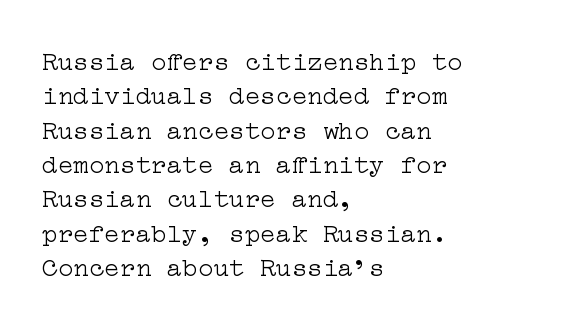
Q: Is the text bold? A: No.
Q: Is the text italic (slanted)? A: No, it is upright.
Q: Is the text underlined? A: No.
Q: How is the paragraph aligned? A: Left-aligned.
Q: Is the spacing between letters normal or unusually wide? A: Normal.
Q: Is the spacing between lines tight, normal or loose? A: Normal.
